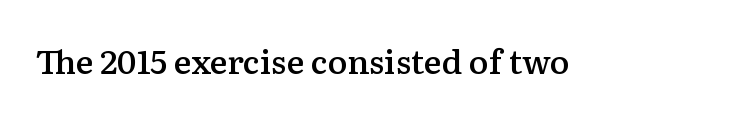
The image shows 33 px semibold serif type, upright; set normal letter spacing, not underlined; medium stroke contrast and a medium x-height.
